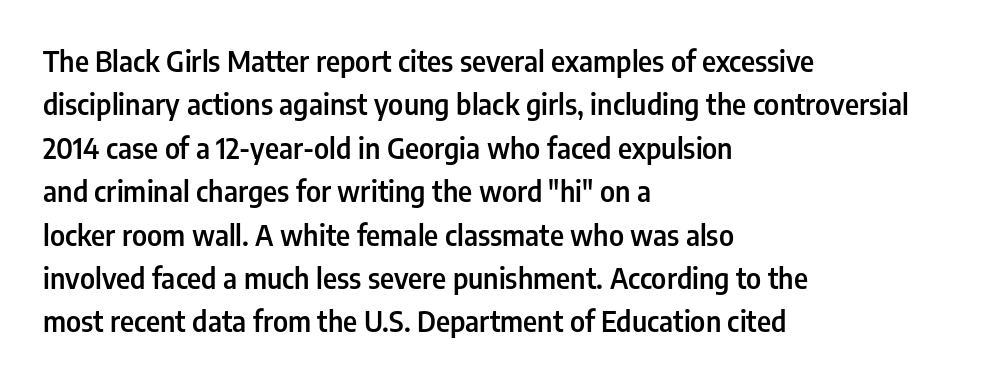
Q: Is the text bold? A: Semi-bold.
Q: Is the text italic (slanted)? A: No, it is upright.
Q: Is the typeface a serif or a sans-serif typeface? A: Sans-serif.
Q: Is the text underlined? A: No.
Q: How is the paragraph aligned? A: Left-aligned.
Q: Is the spacing between letters normal or unusually wide? A: Normal.
Q: Is the spacing between lines tight, normal or loose? A: Normal.
Q: Width (condensed, normal, or wide)? A: Condensed.
Q: Stroke contrast? A: Low.
Q: x-height? A: Medium.
Q: Monospaced? A: No.
